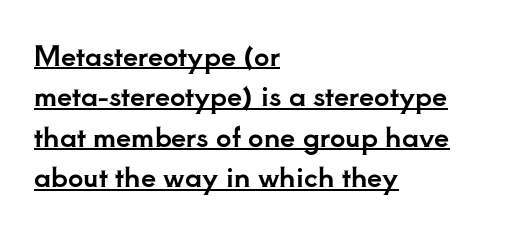
Compared with a centered layout, this one pins lines to the left instead. Ascenders rise straight up at ninety degrees. Check the space under the baseline: a stroke is drawn there. Reading down the column, the eye jumps a familiar distance to each next line.
